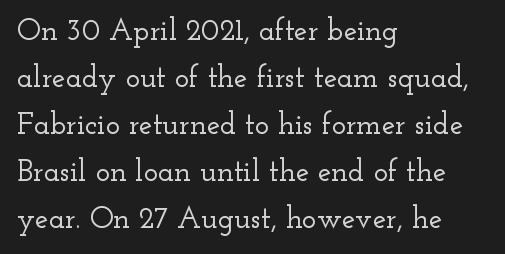
Q: Is the text italic (slanted)? A: No, it is upright.
Q: Is the typeface a serif or a sans-serif typeface? A: Serif.
Q: Is the text underlined? A: No.
Q: How is the paragraph aligned? A: Left-aligned.
Q: Is the spacing between letters normal or unusually wide? A: Normal.
Q: Is the spacing between lines tight, normal or loose? A: Normal.
Q: Width (condensed, normal, or wide)? A: Wide.
Q: Stroke contrast? A: Low.
Q: x-height? A: Small.
Q: Monospaced? A: No.
